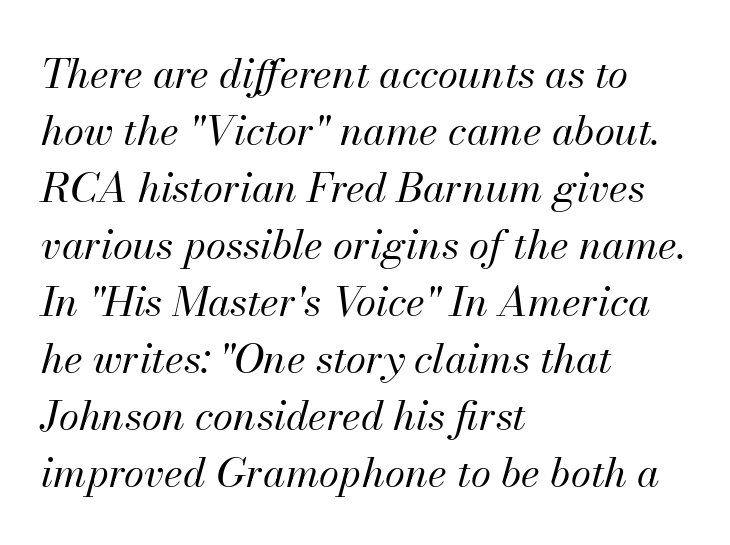
The image shows 41 px regular-weight type, italic (leaning right); set left-aligned, normal line spacing (1.39x), normal letter spacing, not underlined; medium stroke contrast and a small x-height.
